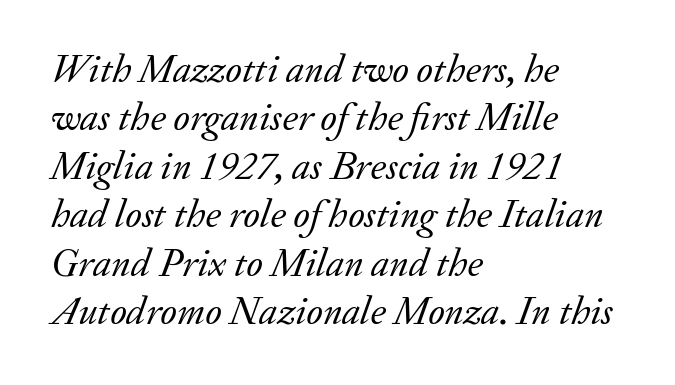
The image shows 40 px regular-weight serif type, italic (leaning right); set left-aligned, line spacing 1.21x, normal letter spacing, not underlined; low stroke contrast and a small x-height.
